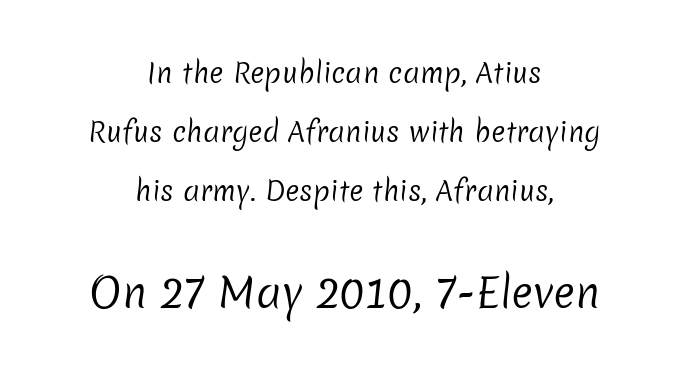
{"serif": "no", "bold": "no", "weight": "regular", "width": "normal", "stroke_contrast": "low", "x_height": "medium", "monospaced": "no", "underline": "no", "align": "center", "line_spacing": "loose", "line_spacing_ratio": 2.18, "letter_spacing": "normal", "letter_spacing_em": 0.0, "larger_block": "second", "size_ratio": 1.52, "glyph_px": 41}
